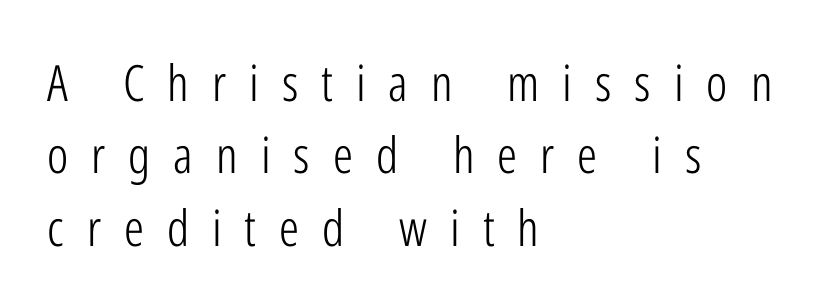
Q: Is the text bold? A: No.
Q: Is the text italic (slanted)? A: No, it is upright.
Q: Is the typeface a serif or a sans-serif typeface? A: Sans-serif.
Q: Is the text underlined? A: No.
Q: How is the paragraph aligned? A: Left-aligned.
Q: Is the spacing between letters normal or unusually wide? A: Unusually wide.
Q: Is the spacing between lines tight, normal or loose? A: Normal.
Q: Width (condensed, normal, or wide)? A: Condensed.
Q: Stroke contrast? A: Low.
Q: x-height? A: Medium.
Q: Monospaced? A: No.
